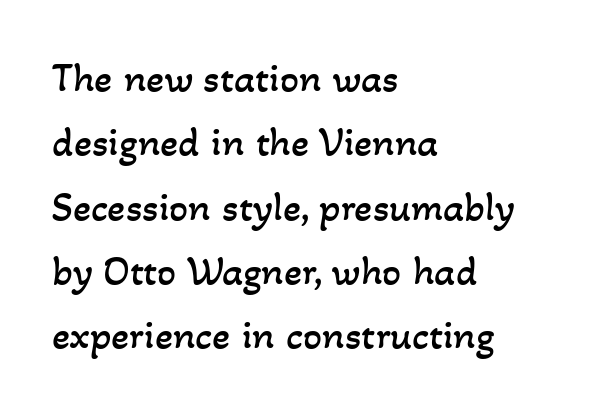
{"bold": "no", "weight": "regular", "width": "normal", "stroke_contrast": "low", "x_height": "small", "monospaced": "no", "underline": "no", "align": "left", "line_spacing": "normal", "line_spacing_ratio": 1.53, "letter_spacing": "normal", "letter_spacing_em": 0.0, "glyph_px": 42}
